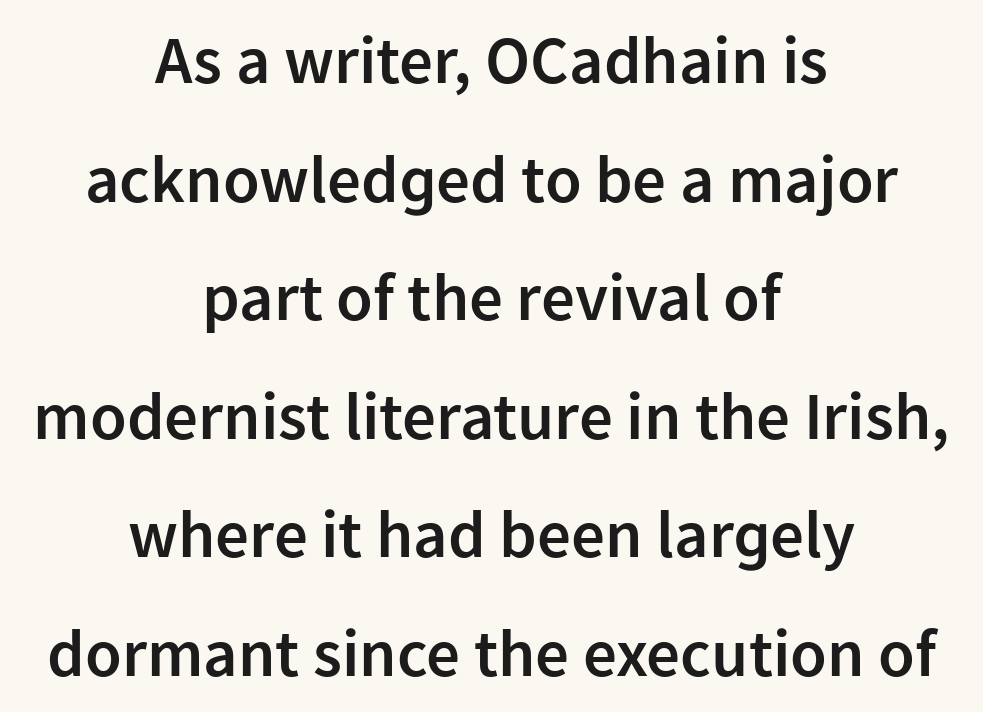
{"serif": "no", "italic": "no", "bold": "semi", "weight": "semibold", "width": "normal", "stroke_contrast": "low", "x_height": "medium", "monospaced": "no", "underline": "no", "align": "center", "line_spacing_ratio": 1.77, "letter_spacing": "normal", "letter_spacing_em": 0.0, "glyph_px": 67}
